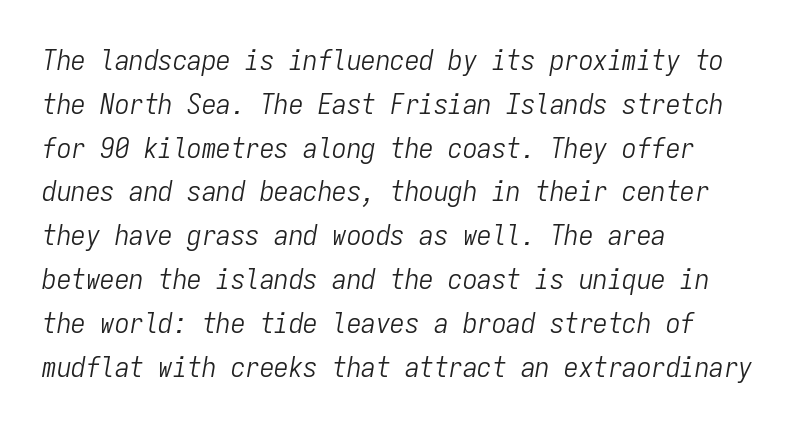
The image shows 29 px light, condensed type, italic (leaning right), monospaced; set left-aligned, normal line spacing (1.51x), normal letter spacing, not underlined; low stroke contrast and a medium x-height.
